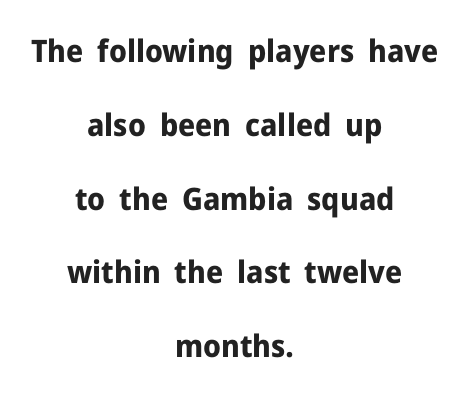
Q: Is the text bold? A: Yes.
Q: Is the text italic (slanted)? A: No, it is upright.
Q: Is the typeface a serif or a sans-serif typeface? A: Sans-serif.
Q: Is the text underlined? A: No.
Q: How is the paragraph aligned? A: Centered.
Q: Is the spacing between letters normal or unusually wide? A: Normal.
Q: Is the spacing between lines tight, normal or loose? A: Loose.
Q: Width (condensed, normal, or wide)? A: Normal.
Q: Stroke contrast? A: Low.
Q: x-height? A: Medium.
Q: Monospaced? A: No.
